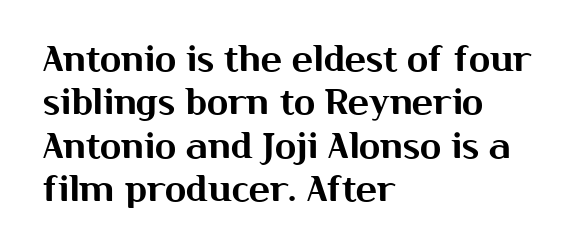
{"serif": "no", "italic": "no", "width": "normal", "stroke_contrast": "medium", "x_height": "medium", "monospaced": "no", "underline": "no", "align": "left", "line_spacing_ratio": 1.24, "letter_spacing": "normal", "letter_spacing_em": 0.0, "glyph_px": 35}
